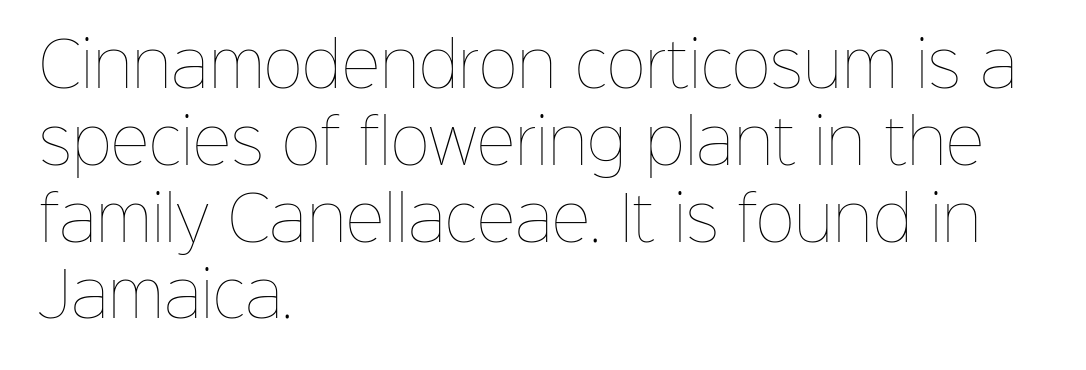
Q: Is the text bold? A: No.
Q: Is the text italic (slanted)? A: No, it is upright.
Q: Is the text underlined? A: No.
Q: How is the paragraph aligned? A: Left-aligned.
Q: Is the spacing between letters normal or unusually wide? A: Normal.
Q: Is the spacing between lines tight, normal or loose? A: Normal.
Q: Width (condensed, normal, or wide)? A: Normal.
Q: Stroke contrast? A: Low.
Q: x-height? A: Medium.
Q: Monospaced? A: No.
